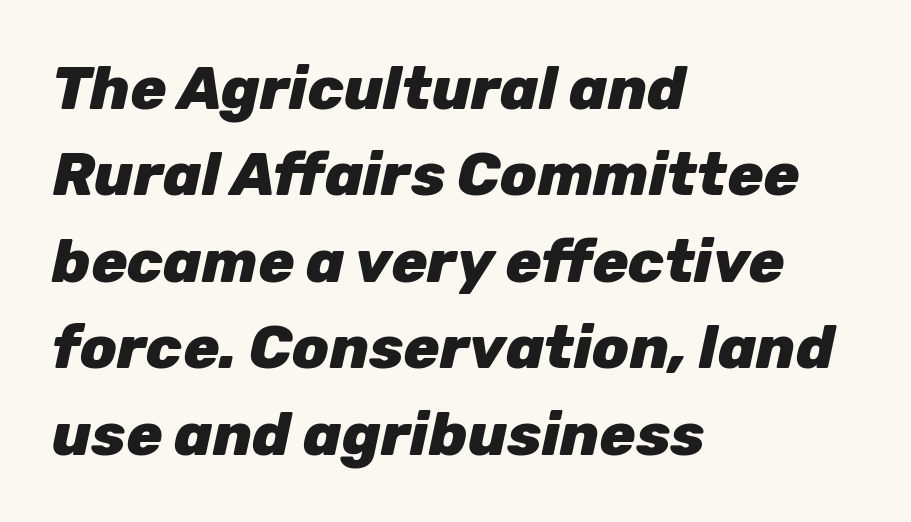
Does extra space separate the letters? No, they use regular spacing. These lines sit exactly where default settings would place them. The face used here has a pronounced slope to its letters. Plain, unruled lines of type. Is the type bold? Yes — the strokes are clearly thick and heavy.
